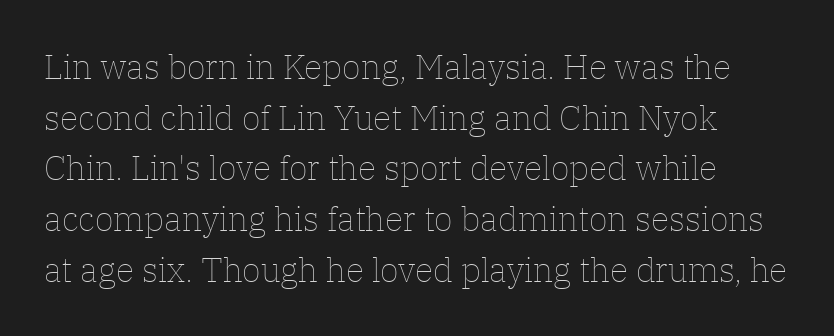
The image shows 34 px thin type, upright; set normal line spacing (1.49x), normal letter spacing, not underlined; low stroke contrast and a medium x-height.
